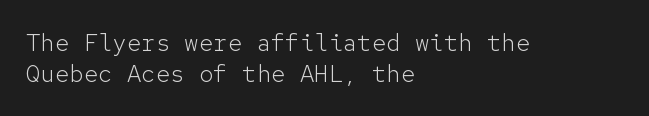
Q: Is the text bold? A: No.
Q: Is the text italic (slanted)? A: No, it is upright.
Q: Is the text underlined? A: No.
Q: How is the paragraph aligned? A: Left-aligned.
Q: Is the spacing between letters normal or unusually wide? A: Normal.
Q: Is the spacing between lines tight, normal or loose? A: Normal.
